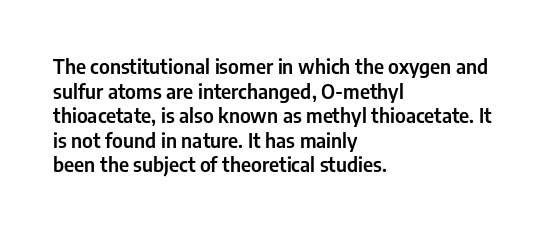
{"italic": "no", "underline": "no", "align": "left", "line_spacing_ratio": 1.23, "letter_spacing": "normal", "letter_spacing_em": 0.0, "glyph_px": 20}
